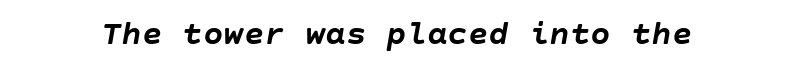
Q: Is the text bold? A: Yes.
Q: Is the text italic (slanted)? A: Yes, it leans right by about 10 degrees.
Q: Is the text underlined? A: No.
Q: Is the spacing between letters normal or unusually wide? A: Normal.
Q: Width (condensed, normal, or wide)? A: Normal.
Q: Stroke contrast? A: Low.
Q: x-height? A: Large.
